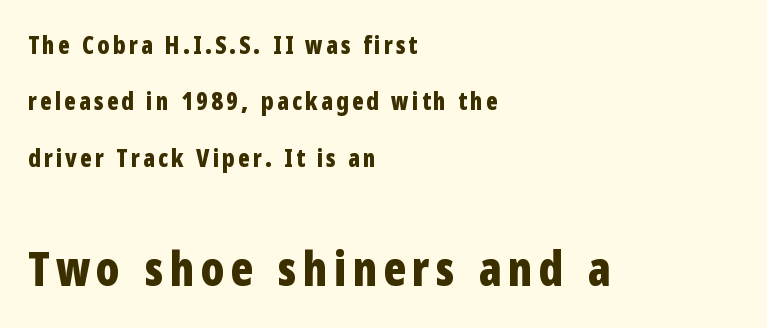
The image shows 47 px bold, condensed sans-serif type, upright; set left-aligned, loose line spacing (2.35x), not underlined; the second (bottom) block is 1.96x larger; low stroke contrast and a medium x-height.
